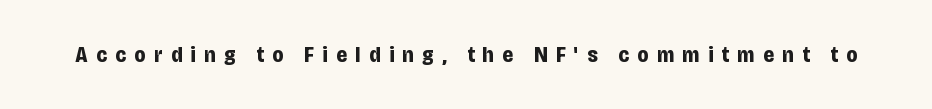
How are the letters spaced? Widely, with obvious added tracking. Thick stems and heavy bowls — unmistakably bold. Ordinary non-slanted type is in use. Check under the words: just untouched page.
